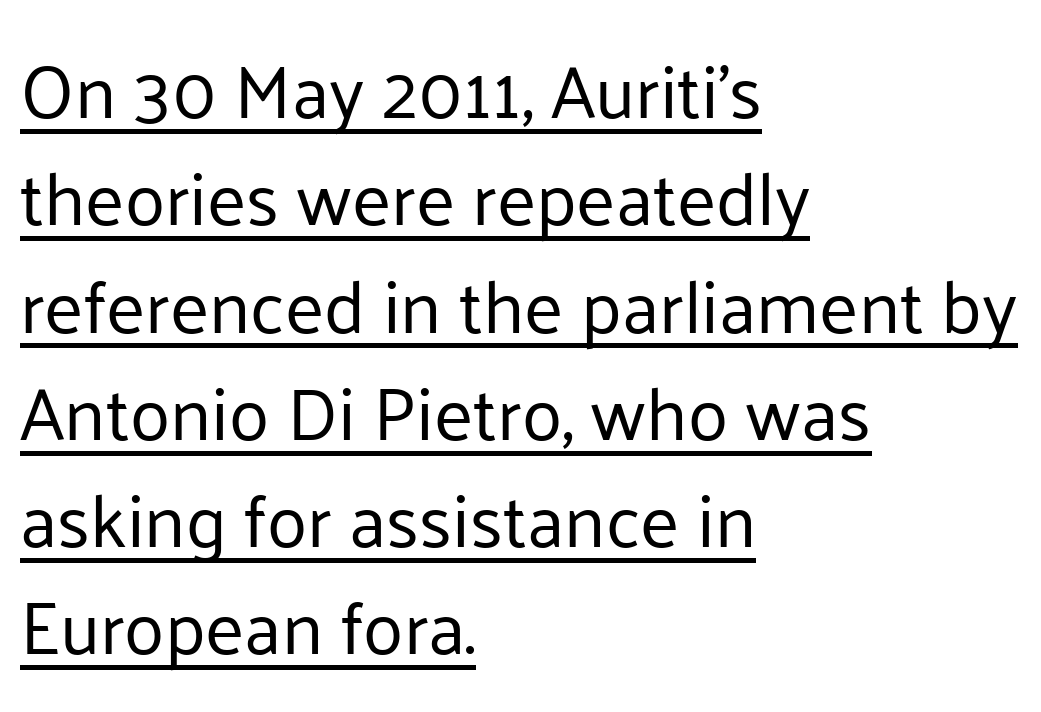
A typographer would call this underscored text. A normal amount of white space separates one row of letters from the next. Bold? No — there's no thickening of the strokes. Observe the absence of serifs on each vertical stroke in this sample.
